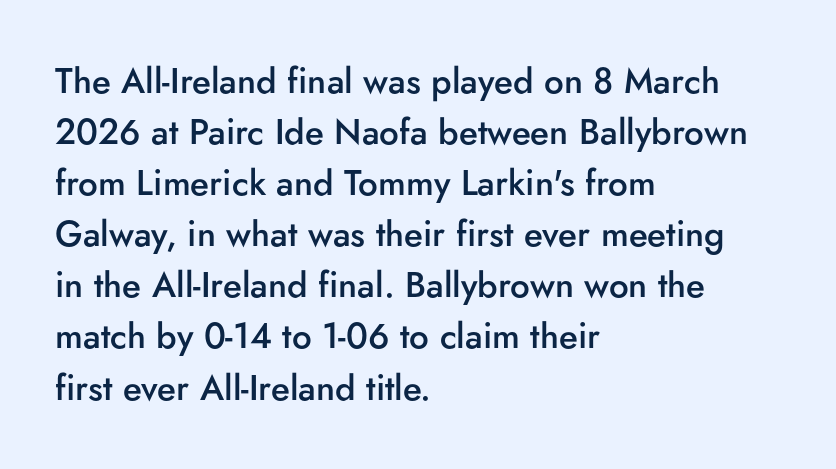
The image shows 35 px semibold sans-serif type, upright; set left-aligned, normal line spacing (1.46x), normal letter spacing, not underlined; low stroke contrast and a small x-height.
